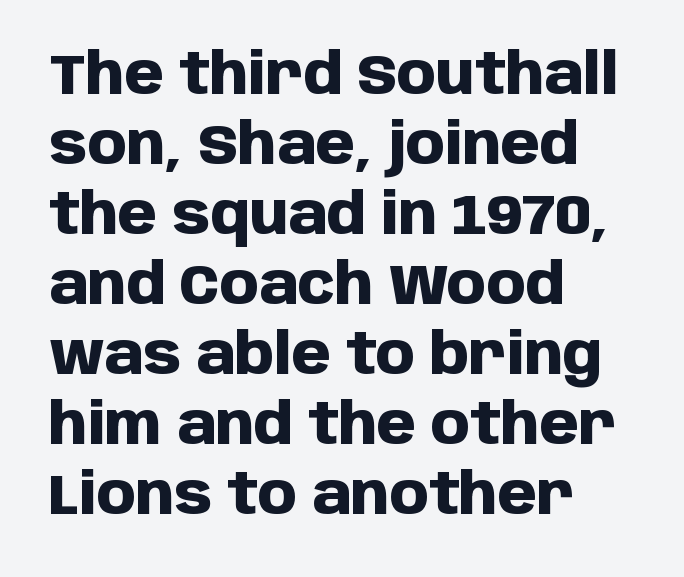
{"serif": "no", "italic": "no", "bold": "yes", "weight": "heavy", "width": "normal", "stroke_contrast": "low", "x_height": "large", "monospaced": "no", "underline": "no", "align": "left", "line_spacing": "normal", "line_spacing_ratio": 1.25, "letter_spacing": "normal", "letter_spacing_em": 0.0, "glyph_px": 56}
